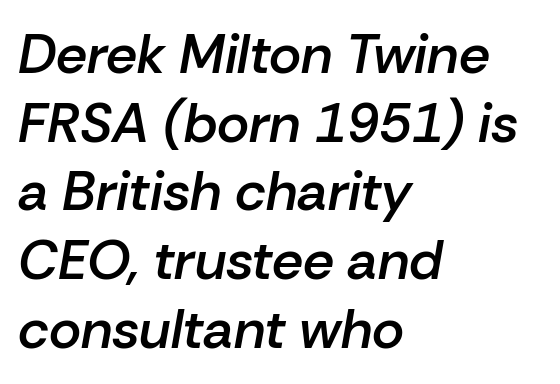
Students, this is semibold: more ink than regular, less than bold. The axis of the letterforms is tilted away from vertical. Honestly, there is no underline to notice here at all. The rag falls on the right side of this text block. This rendering leaves character spacing at its baseline value. Vertically, the passage feels balanced, rows spaced as you'd expect.
